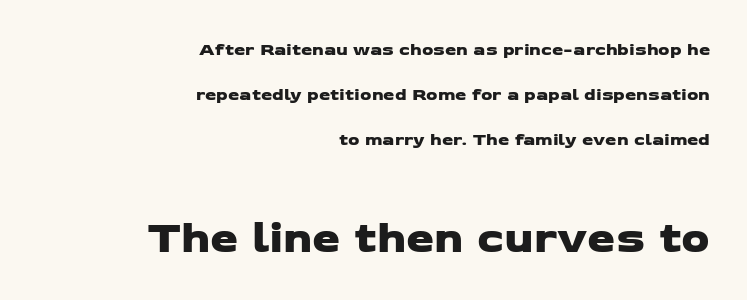
{"serif": "no", "width": "wide", "stroke_contrast": "low", "x_height": "medium", "monospaced": "no", "underline": "no", "align": "right", "line_spacing": "loose", "line_spacing_ratio": 2.5, "letter_spacing": "normal", "letter_spacing_em": 0.0, "larger_block": "second", "size_ratio": 2.5, "glyph_px": 45}
